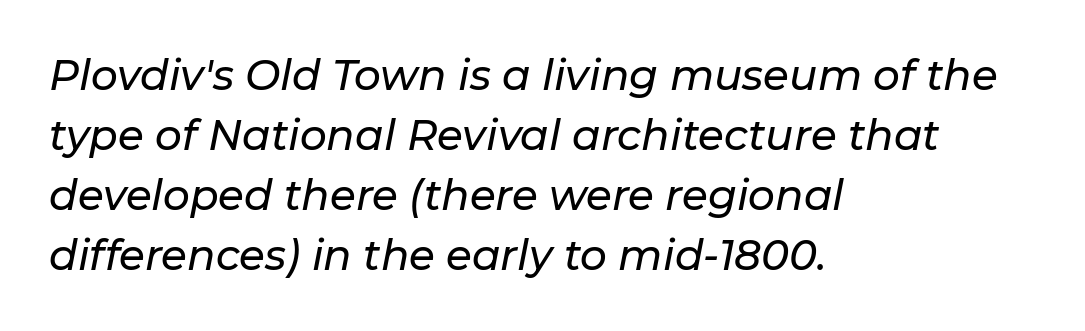
The image shows 42 px text type, italic (leaning right); set left-aligned, normal line spacing (1.43x), normal letter spacing, not underlined; low stroke contrast and a medium x-height.
